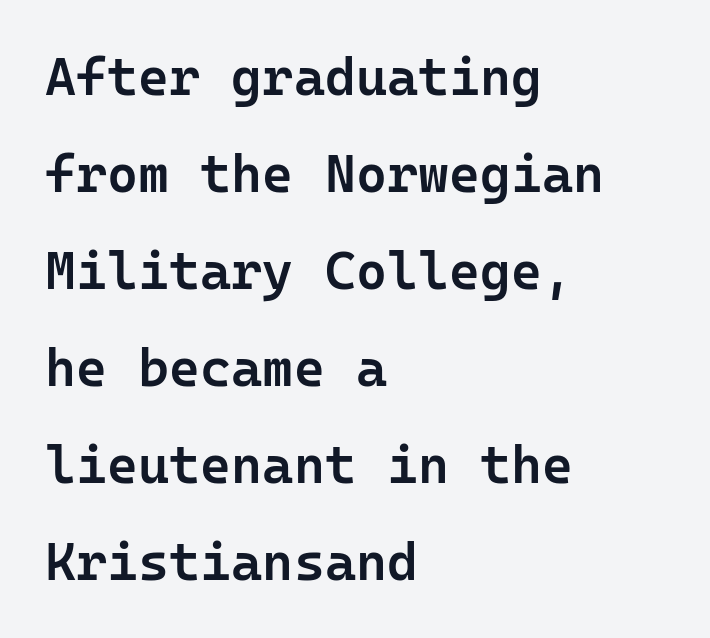
The image shows 53 px semibold sans-serif type, upright, monospaced; set left-aligned, line spacing 1.83x, normal letter spacing, not underlined; low stroke contrast and a medium x-height.
